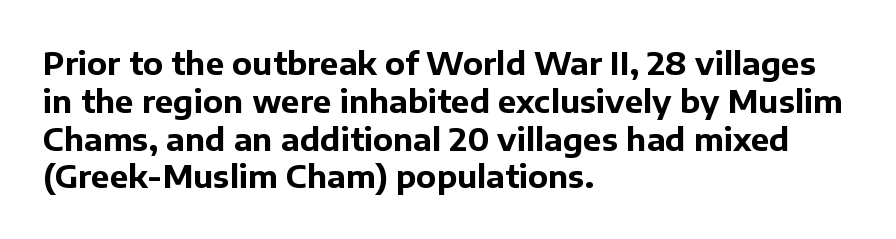
{"serif": "no", "italic": "no", "bold": "yes", "weight": "bold", "width": "normal", "stroke_contrast": "low", "x_height": "medium", "monospaced": "no", "underline": "no", "align": "left", "line_spacing_ratio": 1.22, "letter_spacing": "normal", "letter_spacing_em": 0.0, "glyph_px": 31}
